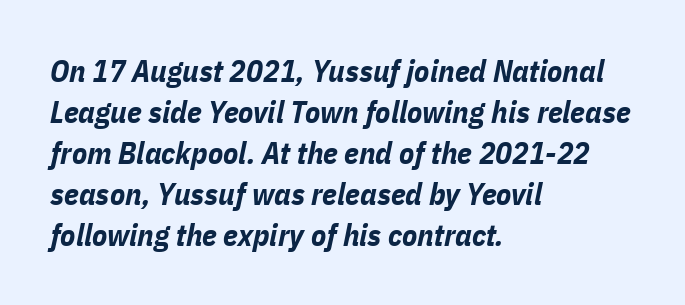
The image shows 31 px bold, condensed type, italic (leaning right); set left-aligned, normal line spacing (1.32x), normal letter spacing, not underlined; low stroke contrast and a medium x-height.
